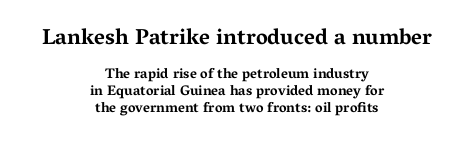
The image shows 22 px bold type, upright; set centered, line spacing 1.2x, normal letter spacing, not underlined; the first (top) block is 1.57x larger.
